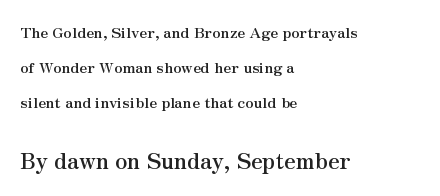
{"italic": "no", "bold": "yes", "underline": "no", "align": "left", "line_spacing": "loose", "line_spacing_ratio": 2.34, "letter_spacing": "normal", "letter_spacing_em": 0.0, "larger_block": "second", "size_ratio": 1.47, "glyph_px": 22}
